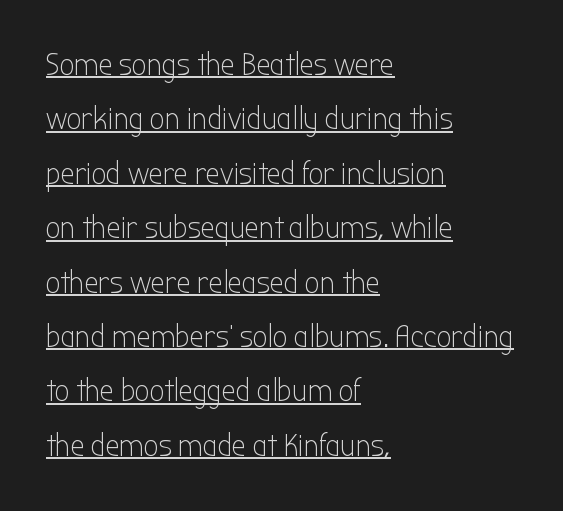
Decoration check: the copy is underlined. Posture: upright roman. This sample keeps an unexceptional amount of space between lines. Varying glyph widths throughout — classic text-font behaviour. Nope, no serifs anywhere on these letters. The rendering anchors every line to the left-hand side.
